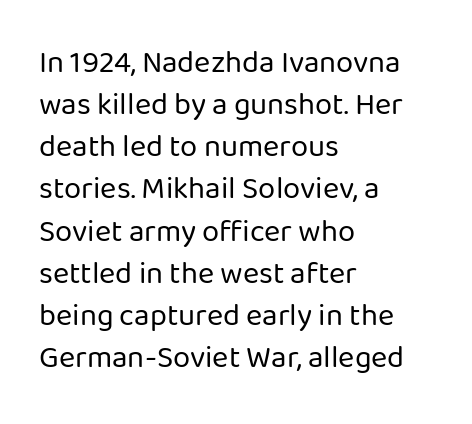
{"serif": "no", "italic": "no", "bold": "no", "weight": "regular", "width": "normal", "stroke_contrast": "low", "x_height": "medium", "monospaced": "no", "underline": "no", "align": "left", "line_spacing": "normal", "line_spacing_ratio": 1.36, "letter_spacing": "normal", "letter_spacing_em": 0.0, "glyph_px": 31}
